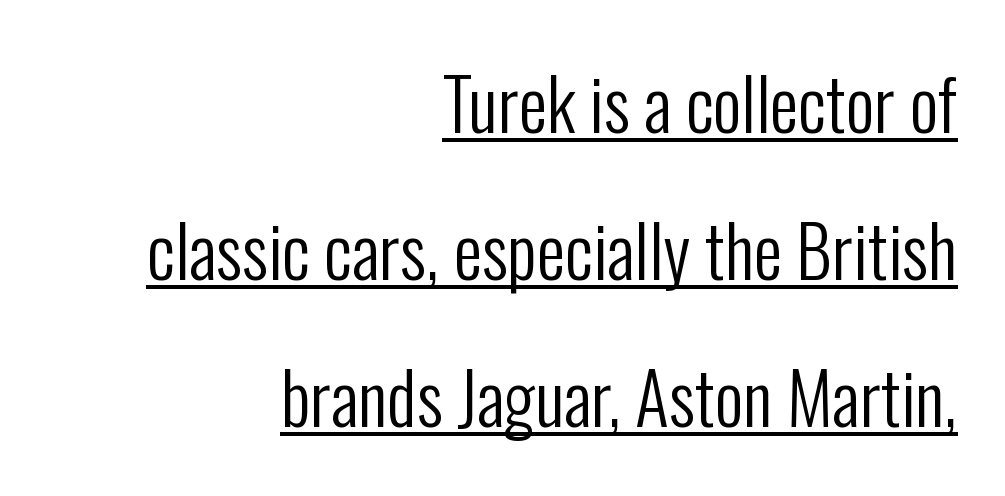
{"serif": "no", "italic": "no", "bold": "no", "weight": "regular", "width": "condensed", "stroke_contrast": "low", "x_height": "medium", "monospaced": "no", "underline": "yes", "align": "right", "line_spacing": "loose", "line_spacing_ratio": 2.07, "letter_spacing": "normal", "letter_spacing_em": 0.0, "glyph_px": 71}
